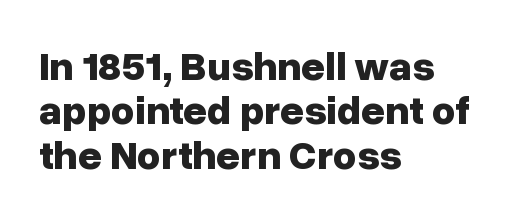
The image shows 41 px bold sans-serif type, upright; set left-aligned, tight line spacing (1.08x), normal letter spacing, not underlined; low stroke contrast and a medium x-height.
